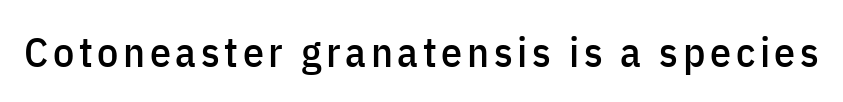
The passage shown is typed in a proportional face where columns would drift. Serifs: no, the terminals of the letterforms are clean. Vertical strokes here are truly vertical. The zone under the glyphs is completely vacant.
